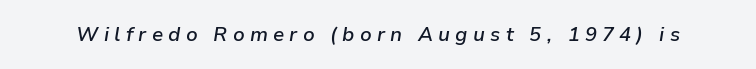
{"italic": "yes", "lean": "right", "slant_degrees": 9, "bold": "semi", "underline": "no", "letter_spacing": "wide", "letter_spacing_em": 0.26, "glyph_px": 20}
